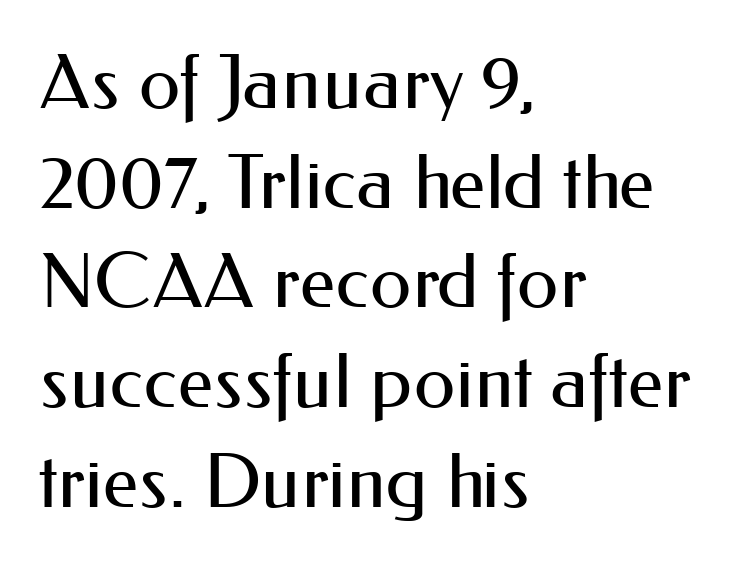
The image shows 75 px regular-weight sans-serif type, upright; set left-aligned, normal line spacing (1.33x), normal letter spacing, not underlined; medium stroke contrast and a small x-height.
